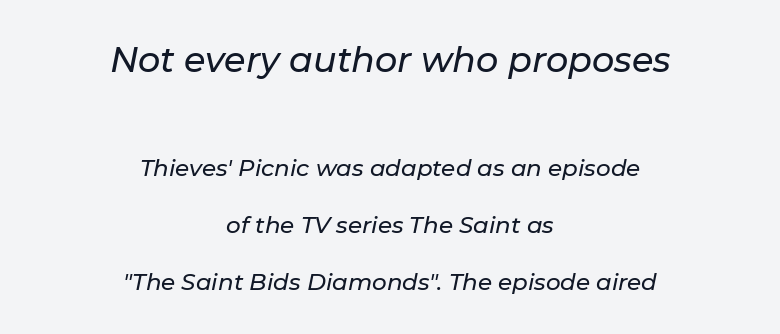
Q: Is the text italic (slanted)? A: Yes, it leans right by about 11 degrees.
Q: Is the text underlined? A: No.
Q: How is the paragraph aligned? A: Centered.
Q: Is the spacing between letters normal or unusually wide? A: Normal.
Q: Is the spacing between lines tight, normal or loose? A: Loose.
Q: Which block of text is set in a larger size, the first (top) or the second (bottom)? A: The first (top) one.
Q: Width (condensed, normal, or wide)? A: Normal.
Q: Stroke contrast? A: Low.
Q: x-height? A: Medium.
Q: Monospaced? A: No.
